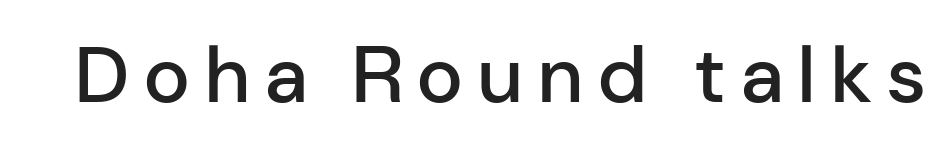
The image shows 79 px semibold sans-serif type, upright; set not underlined; low stroke contrast and a medium x-height.
